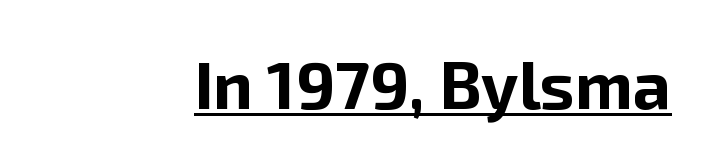
The image shows 66 px bold sans-serif type, upright; set normal letter spacing, underlined; low stroke contrast and a medium x-height.
